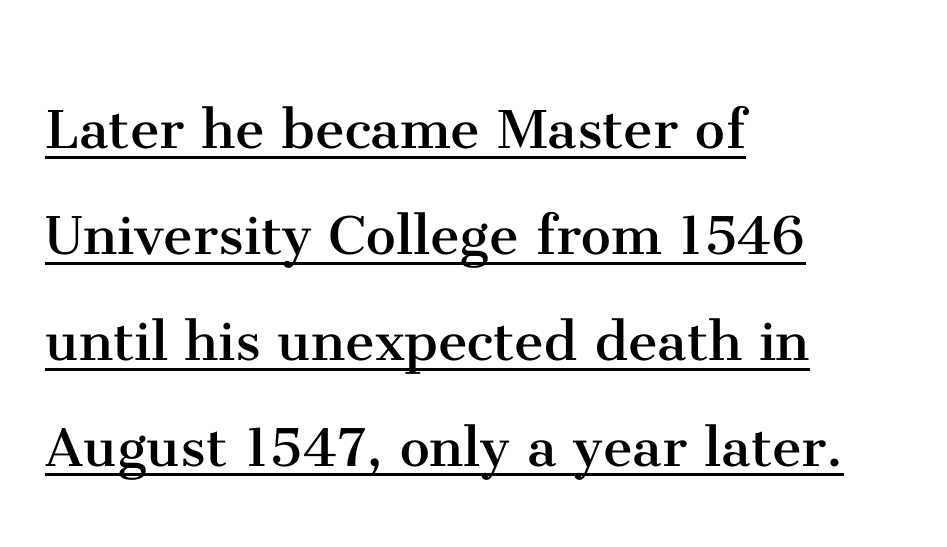
You could not count columns in this text — the font is proportionally spaced. The letterforms sit at book weight or below. Glyph-to-glyph distance matches everyday printed text. The passage shown stacks its lines at a standard gap. Students, observe the line beneath the letters — that is underlining.
